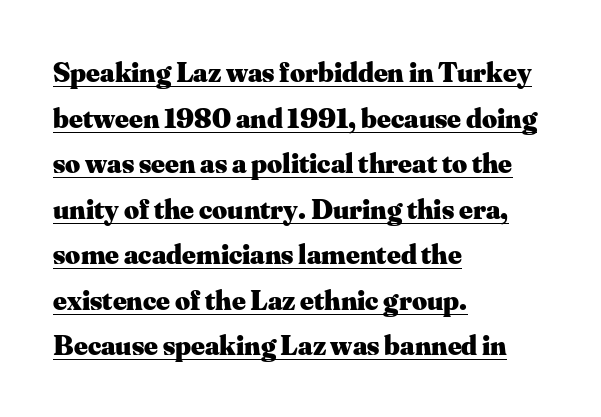
Quick note: underline on. This block has exactly the height ordinary leading produces. Each letter keeps its own natural width here, so spacing adapts to shape. Does the type have serifs? Yes, each stem ends in a small foot.
